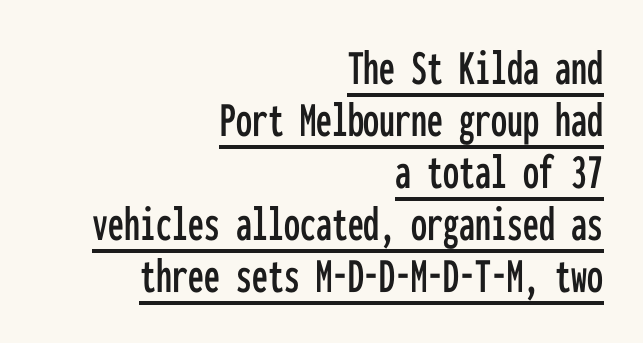
Q: Is the text italic (slanted)? A: No, it is upright.
Q: Is the typeface a serif or a sans-serif typeface? A: Sans-serif.
Q: Is the text underlined? A: Yes.
Q: How is the paragraph aligned? A: Right-aligned.
Q: Is the spacing between letters normal or unusually wide? A: Normal.
Q: Is the spacing between lines tight, normal or loose? A: Tight.
Q: Width (condensed, normal, or wide)? A: Condensed.
Q: Stroke contrast? A: Low.
Q: x-height? A: Medium.
Q: Monospaced? A: Yes.
